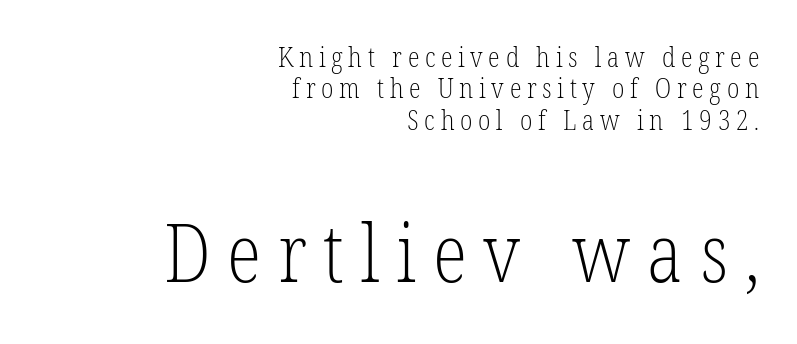
The image shows 80 px light, condensed serif type, upright; set right-aligned, line spacing 1.16x, unusually wide letter spacing (+0.21 em), not underlined; the second (bottom) block is 2.96x larger; low stroke contrast and a medium x-height.
